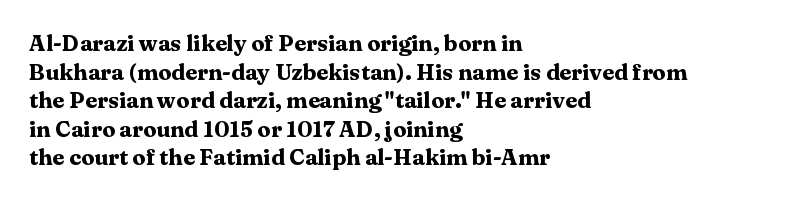
Teacher's note: observe the even left margin — that is flush-left alignment. You can tell it's not italic because the verticals are truly vertical. Words float on clear page, feet unadorned. The letterforms sit shoulder to shoulder at normal distance.
